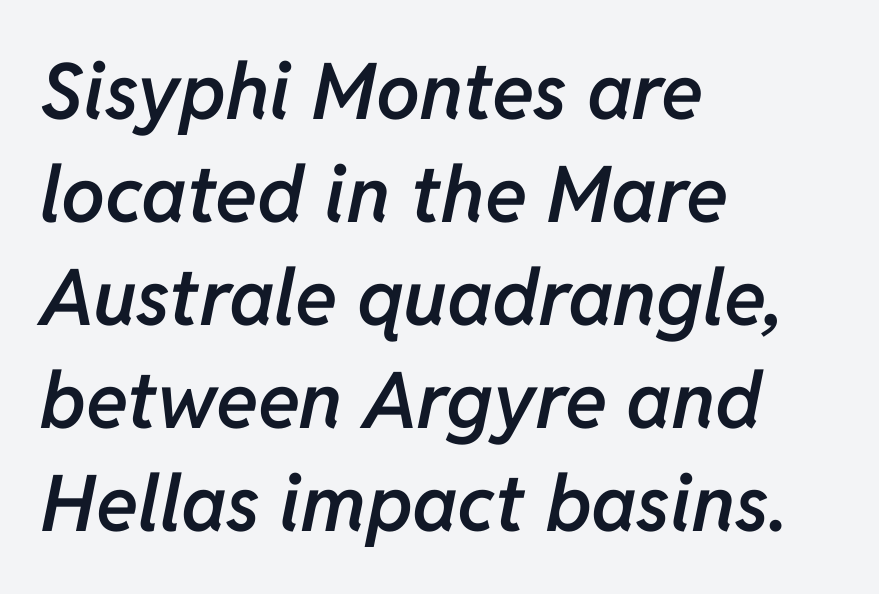
The image shows 78 px semibold type, italic (leaning right); set left-aligned, normal line spacing (1.32x), normal letter spacing, not underlined; low stroke contrast and a medium x-height.
